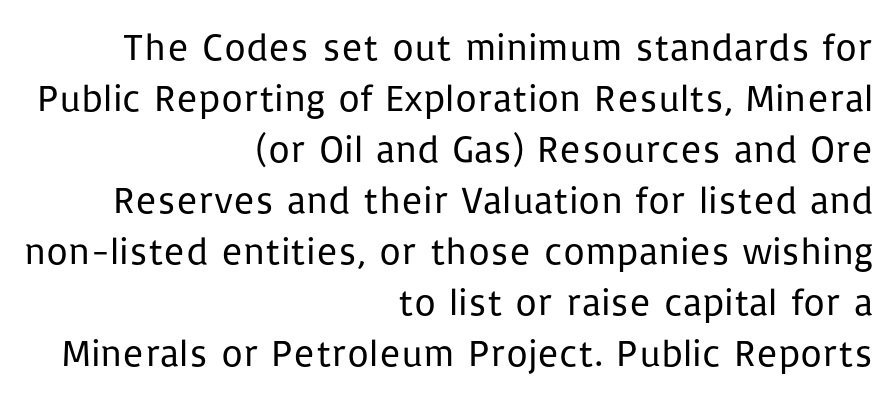
{"serif": "no", "italic": "no", "bold": "no", "weight": "regular", "width": "normal", "stroke_contrast": "low", "x_height": "medium", "monospaced": "no", "underline": "no", "align": "right", "line_spacing": "normal", "line_spacing_ratio": 1.34, "letter_spacing": "normal", "letter_spacing_em": 0.0, "glyph_px": 38}
